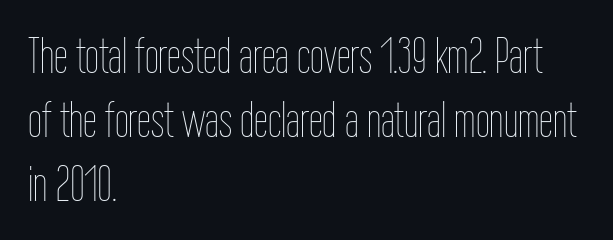
A typesetter would call this zero additional tracking. Honestly, the row spacing looks completely unremarkable. Plain, unruled lines of type. Ordinary non-slanted type is in use.
